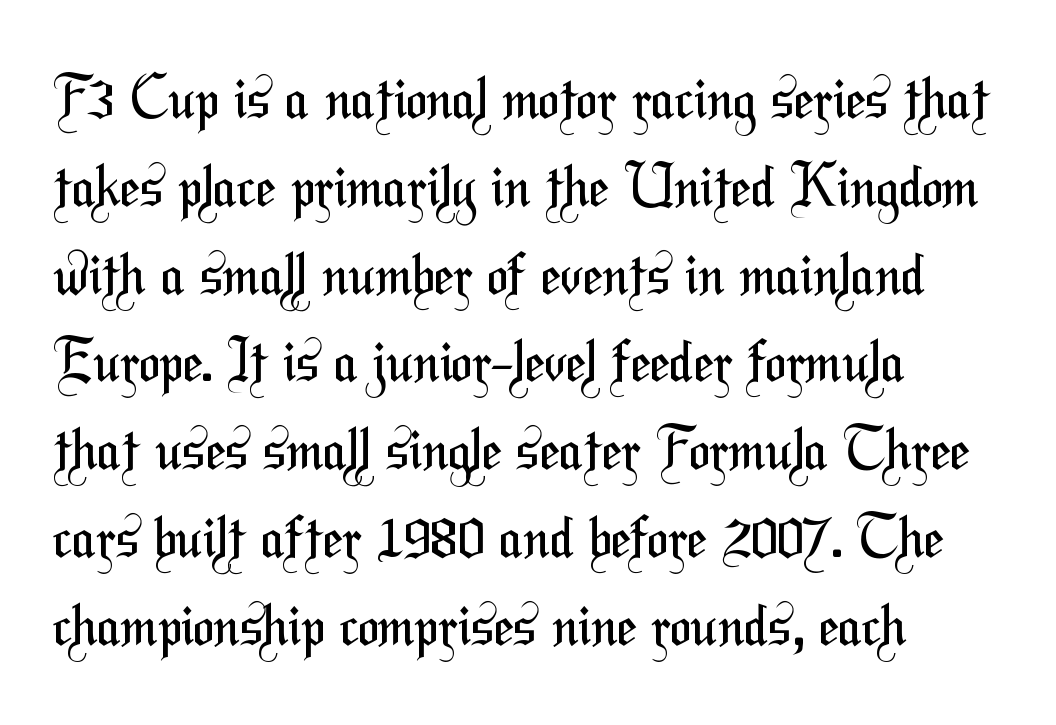
{"serif": "no", "bold": "no", "weight": "regular", "width": "condensed", "stroke_contrast": "medium", "x_height": "medium", "monospaced": "no", "underline": "no", "align": "left", "line_spacing": "normal", "line_spacing_ratio": 1.54, "letter_spacing": "normal", "letter_spacing_em": 0.0, "glyph_px": 57}
